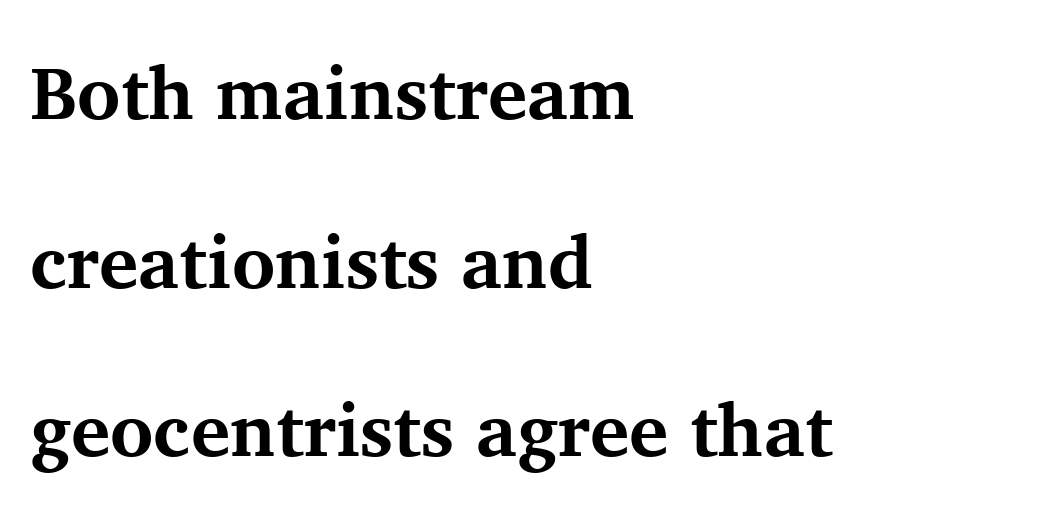
Q: Is the text bold? A: Yes.
Q: Is the text italic (slanted)? A: No, it is upright.
Q: Is the typeface a serif or a sans-serif typeface? A: Serif.
Q: Is the text underlined? A: No.
Q: How is the paragraph aligned? A: Left-aligned.
Q: Is the spacing between letters normal or unusually wide? A: Normal.
Q: Is the spacing between lines tight, normal or loose? A: Loose.
Q: Width (condensed, normal, or wide)? A: Normal.
Q: Stroke contrast? A: Medium.
Q: x-height? A: Medium.
Q: Monospaced? A: No.
